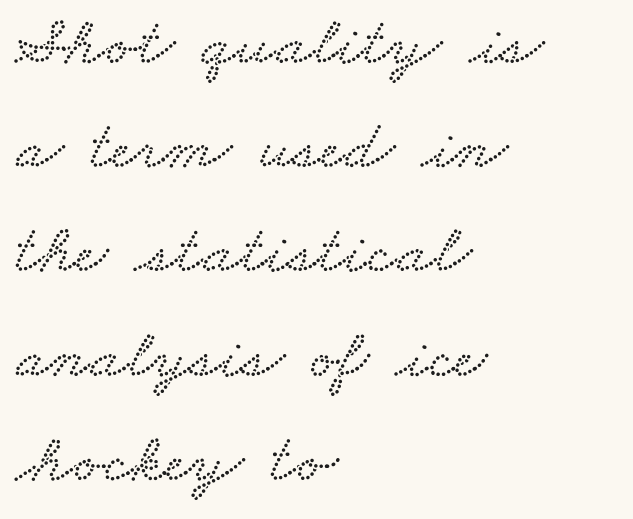
Type without underlining. Spacing verdict: proportional, widths tailored to each character. The ragged edge is on the right, which tells us the setting is flush left. Leading: standard.
